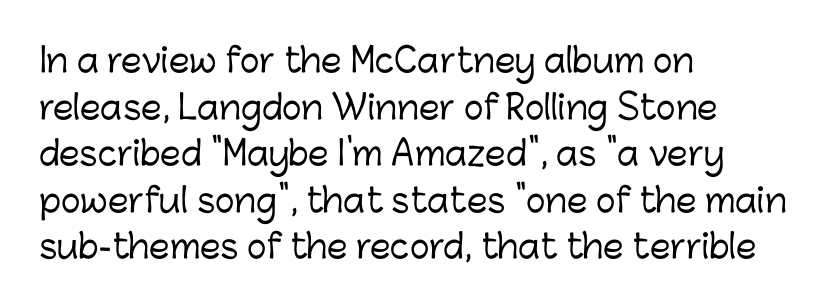
The image shows 33 px sans-serif type, upright; set left-aligned, normal line spacing (1.41x), normal letter spacing, not underlined; low stroke contrast and a medium x-height.
